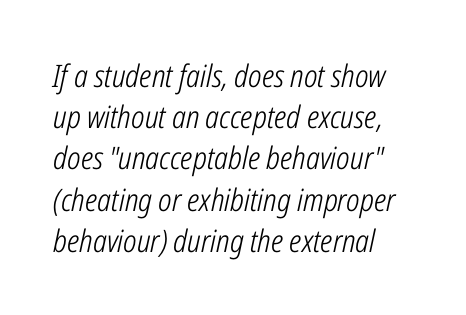
{"italic": "yes", "lean": "right", "slant_degrees": 12, "bold": "no", "weight": "light", "width": "condensed", "stroke_contrast": "low", "x_height": "medium", "monospaced": "no", "underline": "no", "align": "left", "line_spacing": "normal", "line_spacing_ratio": 1.33, "letter_spacing": "normal", "letter_spacing_em": 0.0, "glyph_px": 31}
